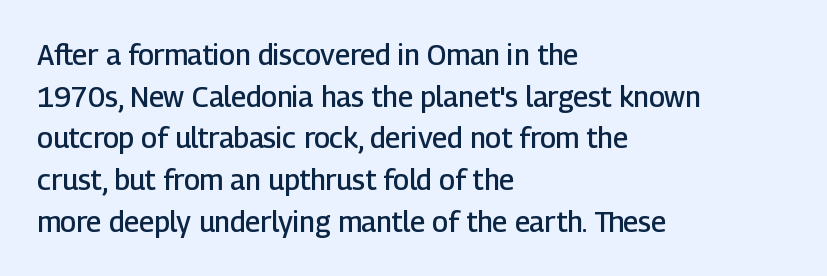
Is the type bold? Partly — it's a semibold, heavier than regular but not fully bold. Glance below the letters and you will spot only blank space. These lines keep a tight, regular rhythm from letter to letter. Do the characters align in a grid? No, the font is proportional. Observe the absence of serifs on each vertical stroke in this sample.
